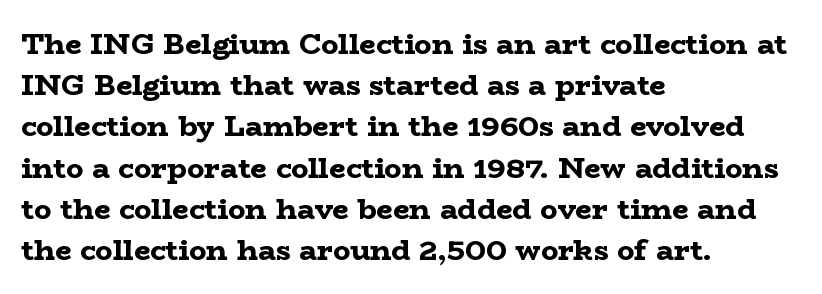
{"serif": "yes", "italic": "no", "bold": "yes", "weight": "bold", "width": "wide", "stroke_contrast": "low", "x_height": "medium", "monospaced": "no", "underline": "no", "align": "left", "line_spacing": "normal", "line_spacing_ratio": 1.42, "letter_spacing": "normal", "letter_spacing_em": 0.0, "glyph_px": 29}
